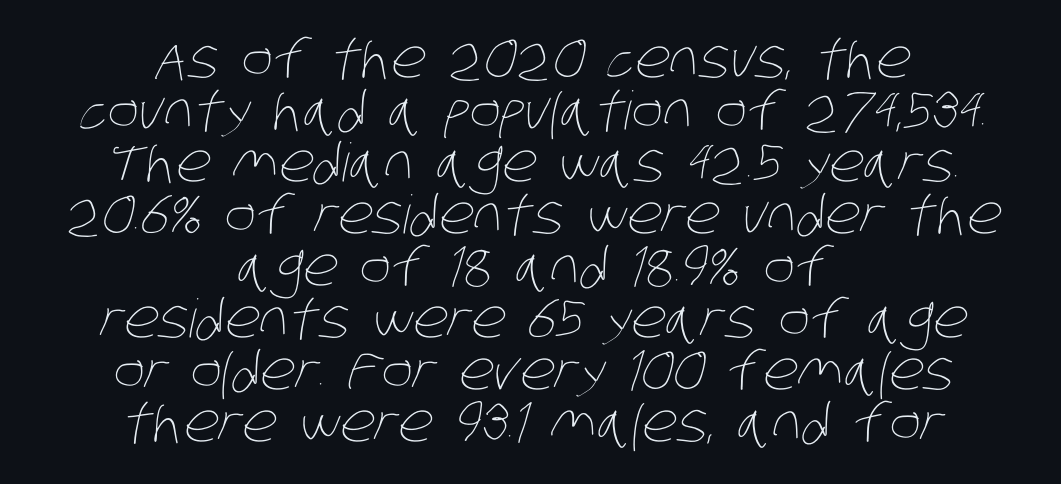
{"bold": "no", "weight": "thin", "width": "condensed", "stroke_contrast": "low", "x_height": "large", "monospaced": "no", "underline": "no", "align": "center", "line_spacing": "tight", "line_spacing_ratio": 0.98, "letter_spacing": "normal", "letter_spacing_em": 0.0, "glyph_px": 53}
